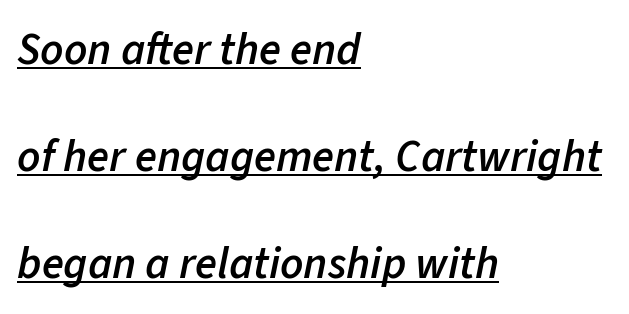
Tracking value appears to be zero — textbook default spacing. A great deal of white space separates one row of letters from the next. A baseline rule has been typeset under these characters. Would a proofreader flag this as italicized? Yes.
